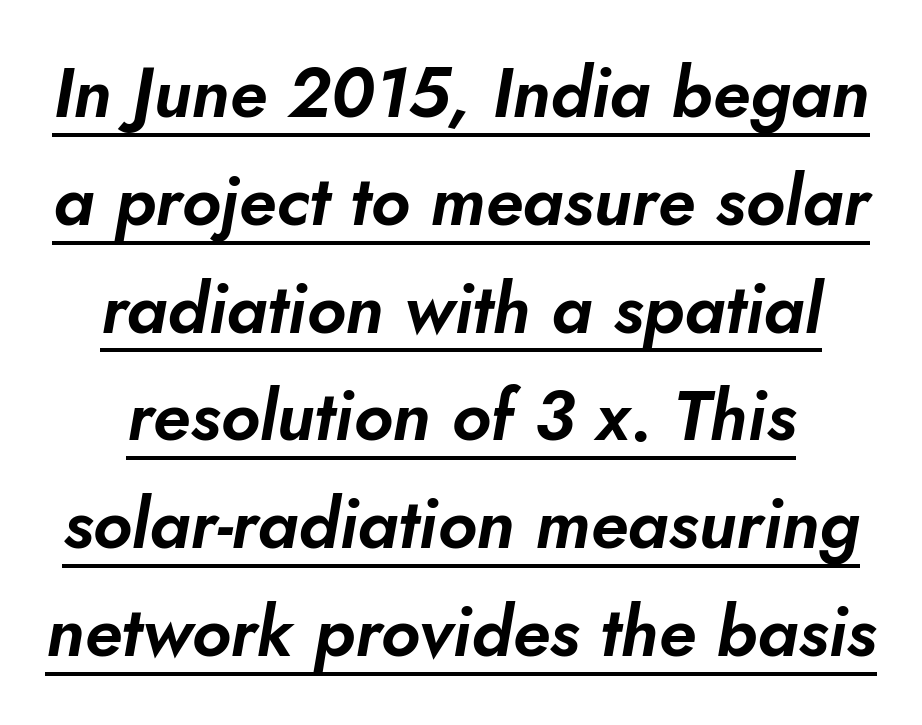
The image shows 70 px text type, italic (leaning right); set normal line spacing (1.54x), normal letter spacing, underlined; low stroke contrast and a small x-height.
